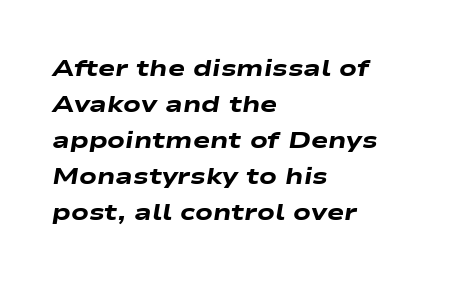
{"italic": "yes", "lean": "right", "slant_degrees": 9, "bold": "yes", "underline": "no", "align": "left", "line_spacing": "normal", "line_spacing_ratio": 1.57, "letter_spacing": "normal", "letter_spacing_em": 0.0, "glyph_px": 23}
